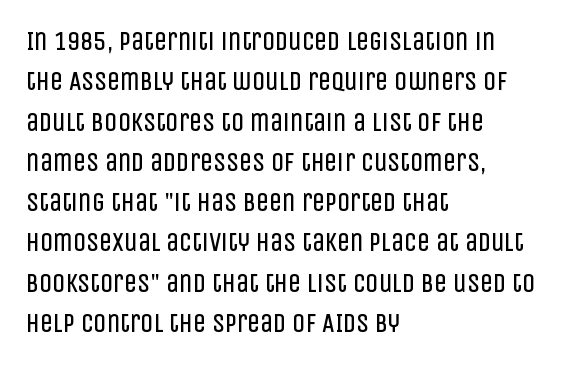
{"italic": "no", "bold": "no", "underline": "no", "align": "left", "line_spacing": "normal", "line_spacing_ratio": 1.55, "letter_spacing": "normal", "letter_spacing_em": 0.0, "glyph_px": 26}
